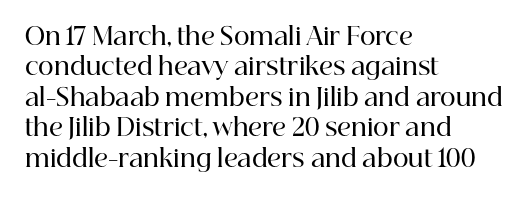
Q: Is the text bold? A: Semi-bold.
Q: Is the text italic (slanted)? A: No, it is upright.
Q: Is the text underlined? A: No.
Q: How is the paragraph aligned? A: Left-aligned.
Q: Is the spacing between letters normal or unusually wide? A: Normal.
Q: Is the spacing between lines tight, normal or loose? A: Normal.
